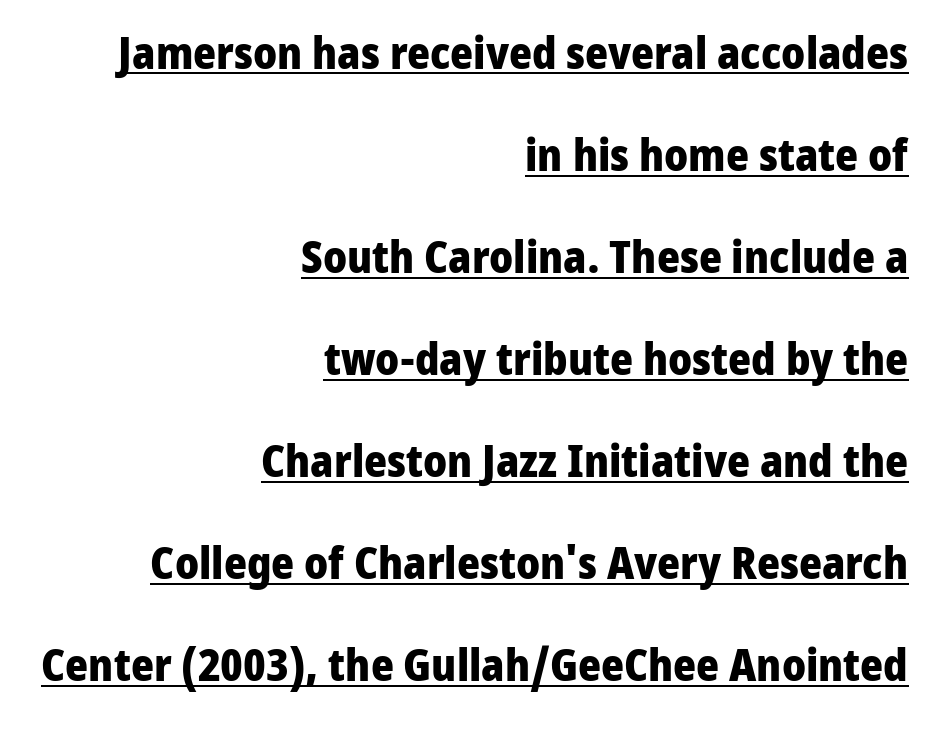
Note the varied advance widths — an 'i' is clearly narrower than an 'm'. Students, observe the line beneath the letters — that is underlining. The type is set solid horizontally, with unmodified tracking. The font is running at its bold setting. In CSS terms this would be text-align: right. Whoever set this chose breathing room over compactness in the vertical rhythm.
